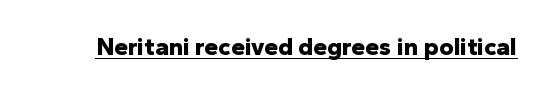
The face used here appears with an underline applied. Nope, not italic — everything's standing straight. This is heavy type, rendered in bold. Nobody touched the tracking dial on this one.
